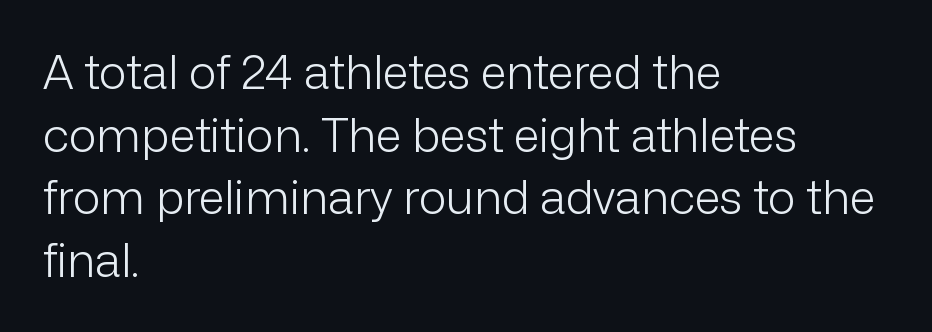
Bold? No — there's no thickening of the strokes. Quick note: underline off. Whoever set this chose a conventional vertical rhythm. The font family rendered here belongs to the sans-serif group. All the whitespace from short lines collects on the right. Tall strokes in this sample are plumb rather than angled.
